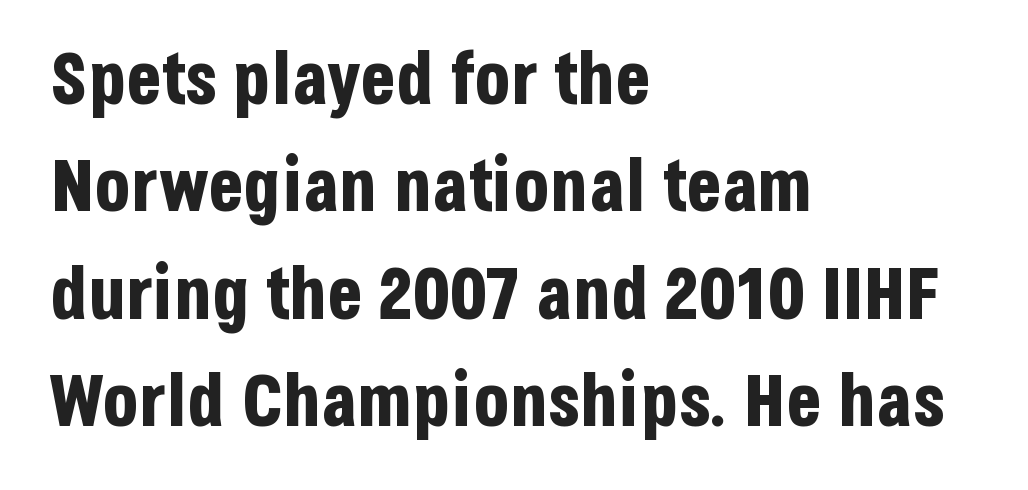
Q: Is the text bold? A: Yes.
Q: Is the text italic (slanted)? A: No, it is upright.
Q: Is the typeface a serif or a sans-serif typeface? A: Sans-serif.
Q: Is the text underlined? A: No.
Q: How is the paragraph aligned? A: Left-aligned.
Q: Is the spacing between letters normal or unusually wide? A: Normal.
Q: Is the spacing between lines tight, normal or loose? A: Normal.
Q: Width (condensed, normal, or wide)? A: Condensed.
Q: Stroke contrast? A: Low.
Q: x-height? A: Large.
Q: Monospaced? A: No.
